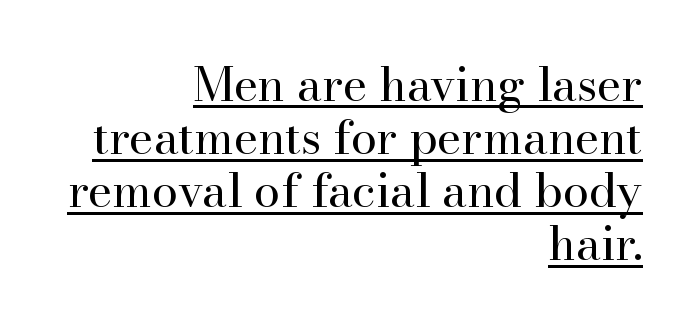
{"serif": "yes", "italic": "no", "bold": "no", "weight": "regular", "width": "normal", "stroke_contrast": "high", "x_height": "small", "monospaced": "no", "underline": "yes", "align": "right", "line_spacing": "tight", "line_spacing_ratio": 1.13, "letter_spacing": "normal", "letter_spacing_em": 0.0, "glyph_px": 47}
